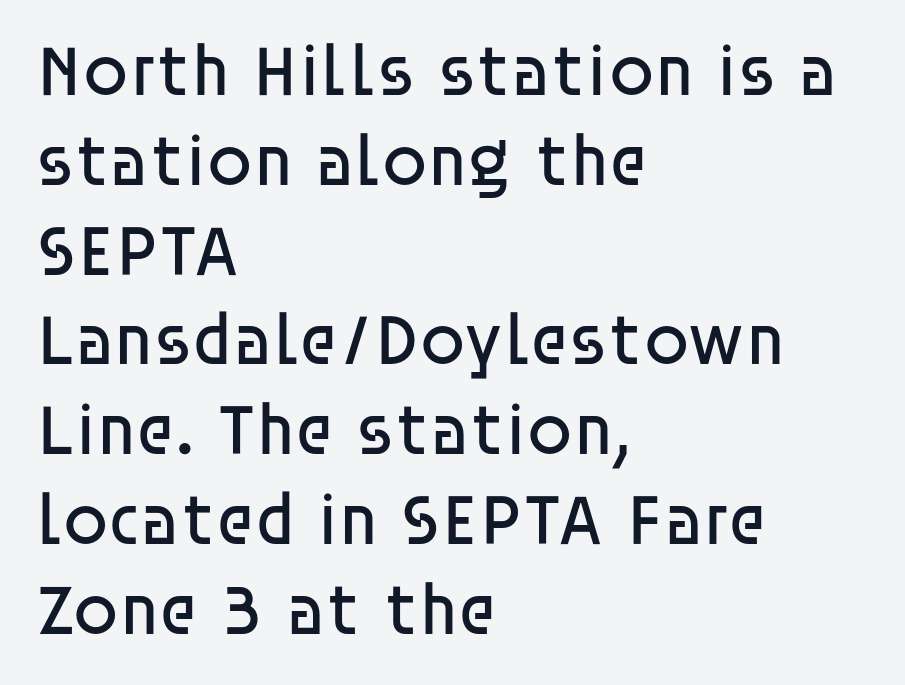
Q: Is the text bold? A: No.
Q: Is the text italic (slanted)? A: No, it is upright.
Q: Is the typeface a serif or a sans-serif typeface? A: Sans-serif.
Q: Is the text underlined? A: No.
Q: How is the paragraph aligned? A: Left-aligned.
Q: Is the spacing between letters normal or unusually wide? A: Normal.
Q: Width (condensed, normal, or wide)? A: Normal.
Q: Stroke contrast? A: Low.
Q: x-height? A: Large.
Q: Monospaced? A: No.
